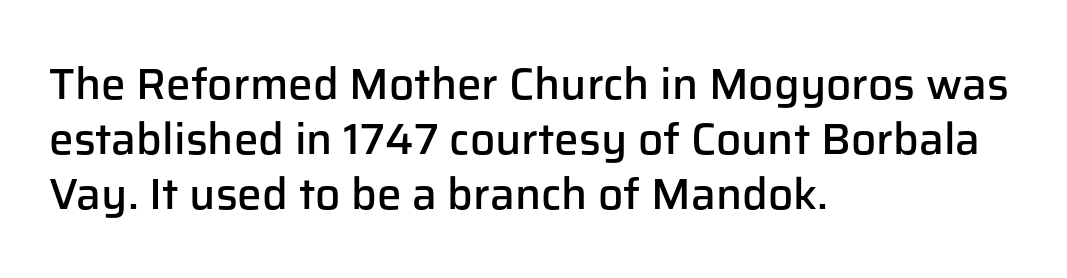
Q: Is the text bold? A: Semi-bold.
Q: Is the text italic (slanted)? A: No, it is upright.
Q: Is the typeface a serif or a sans-serif typeface? A: Sans-serif.
Q: Is the text underlined? A: No.
Q: How is the paragraph aligned? A: Left-aligned.
Q: Is the spacing between letters normal or unusually wide? A: Normal.
Q: Is the spacing between lines tight, normal or loose? A: Normal.
Q: Width (condensed, normal, or wide)? A: Normal.
Q: Stroke contrast? A: Low.
Q: x-height? A: Medium.
Q: Monospaced? A: No.
